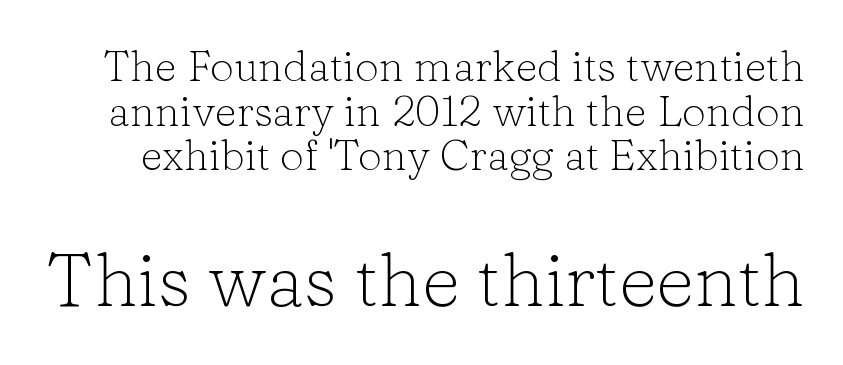
{"serif": "yes", "italic": "no", "bold": "no", "weight": "light", "width": "normal", "stroke_contrast": "low", "x_height": "medium", "monospaced": "no", "underline": "no", "line_spacing": "tight", "line_spacing_ratio": 1.04, "letter_spacing": "normal", "letter_spacing_em": 0.0, "larger_block": "second", "size_ratio": 1.74, "glyph_px": 75}
